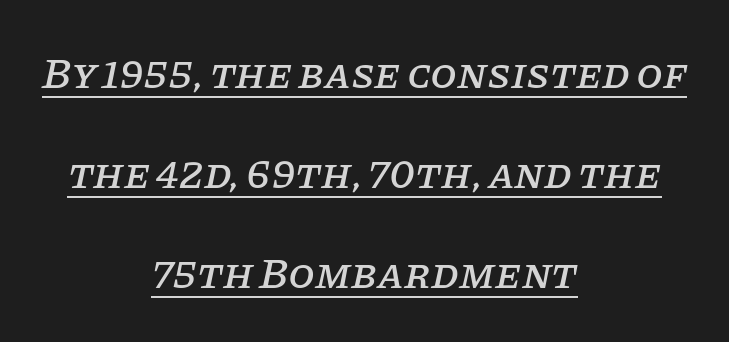
The image shows 43 px serif type, italic (leaning right); set centered, loose line spacing (2.32x), normal letter spacing, underlined; low stroke contrast and a large x-height.
